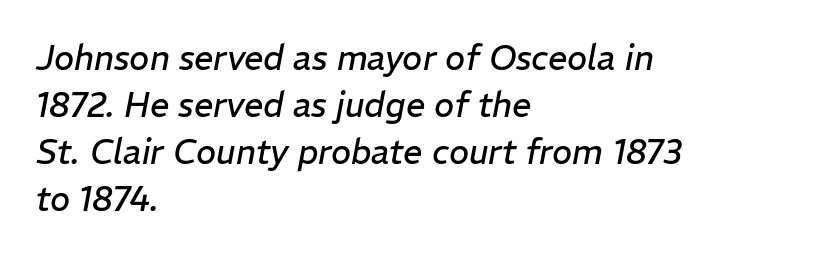
The gap between lines stays unmarked. Nobody touched the tracking dial on this one. Note the varied advance widths — an 'i' is clearly narrower than an 'm'. Ink coverage per letter is moderate at most. Quick note: italic. Which margin do the lines hug? The left one — the right edge is uneven.
